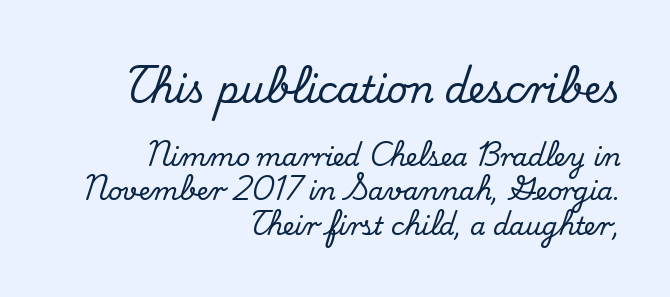
Q: Is the text italic (slanted)? A: Yes.
Q: Is the typeface a serif or a sans-serif typeface? A: Serif.
Q: Is the text underlined? A: No.
Q: How is the paragraph aligned? A: Right-aligned.
Q: Is the spacing between letters normal or unusually wide? A: Normal.
Q: Is the spacing between lines tight, normal or loose? A: Normal.
Q: Which block of text is set in a larger size, the first (top) or the second (bottom)? A: The first (top) one.
Q: Width (condensed, normal, or wide)? A: Normal.
Q: Stroke contrast? A: Medium.
Q: x-height? A: Small.
Q: Monospaced? A: No.
